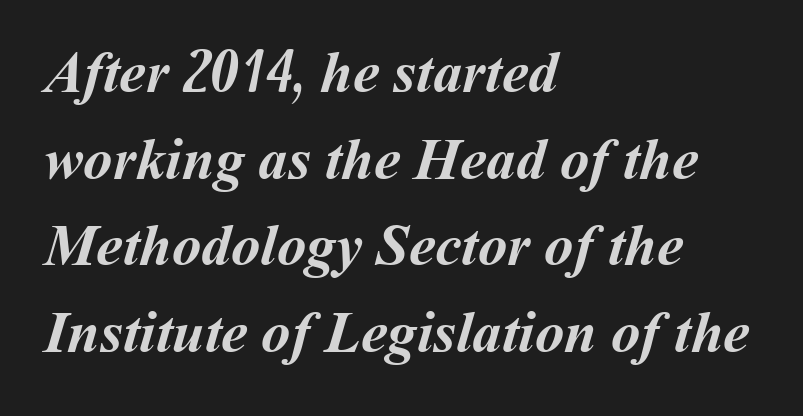
Q: Is the text bold? A: Yes.
Q: Is the text underlined? A: No.
Q: How is the paragraph aligned? A: Left-aligned.
Q: Is the spacing between letters normal or unusually wide? A: Normal.
Q: Is the spacing between lines tight, normal or loose? A: Normal.
Q: Width (condensed, normal, or wide)? A: Normal.
Q: Stroke contrast? A: Medium.
Q: x-height? A: Medium.
Q: Monospaced? A: No.
